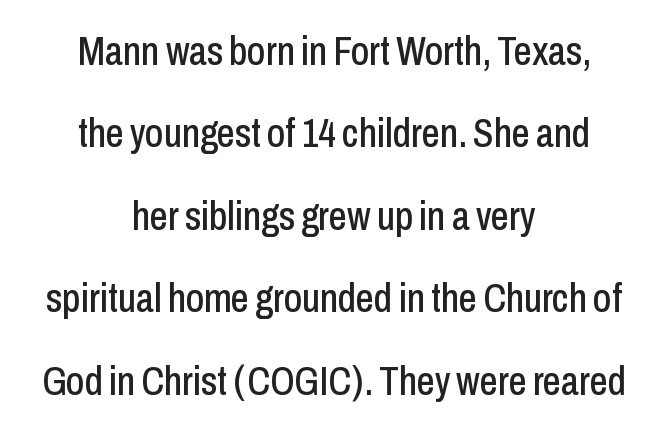
The baseline area is clear. One-word summary of the alignment: center. This is sans-serif lettering, the kind often seen on screens and signage. Here the designer chose a conventional face with non-uniform glyph widths. The rendering uses a large line-height, opening up the rows.
